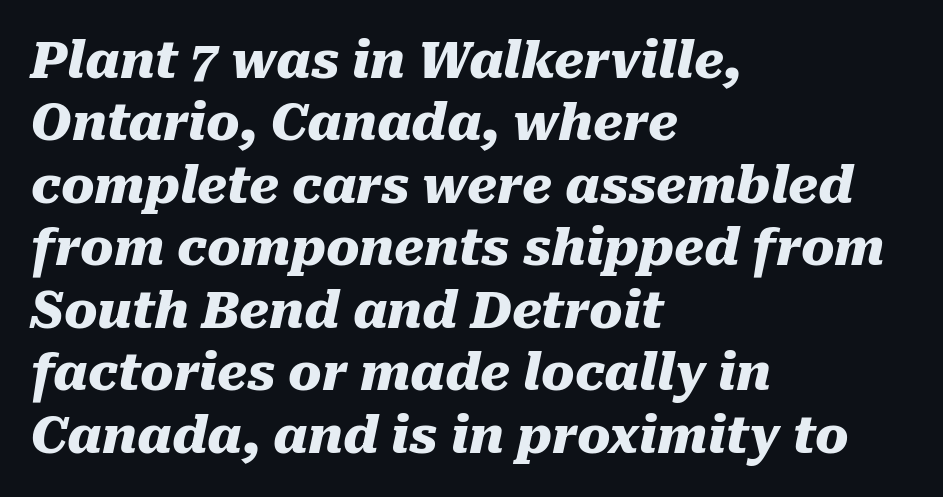
The image shows 50 px heavy type, italic (leaning right); set left-aligned, normal line spacing (1.25x), normal letter spacing, not underlined; medium stroke contrast and a medium x-height.
